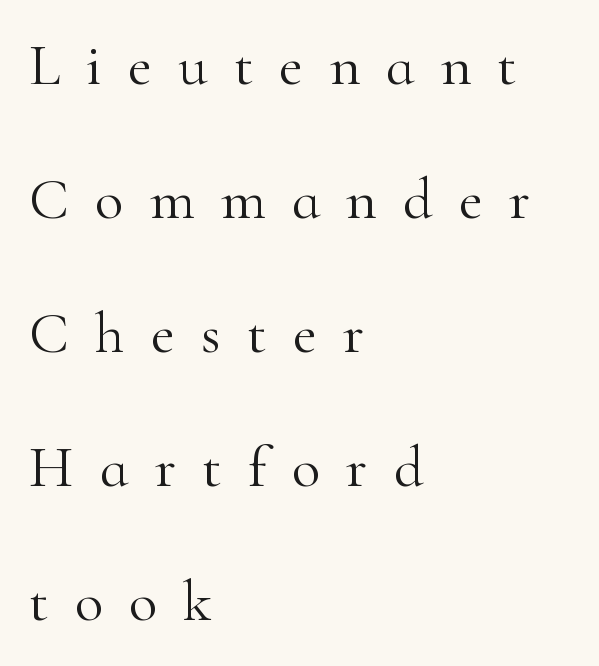
The image shows 59 px light serif type, upright; set left-aligned, loose line spacing (2.27x), unusually wide letter spacing (+0.44 em), not underlined; high stroke contrast and a small x-height.
